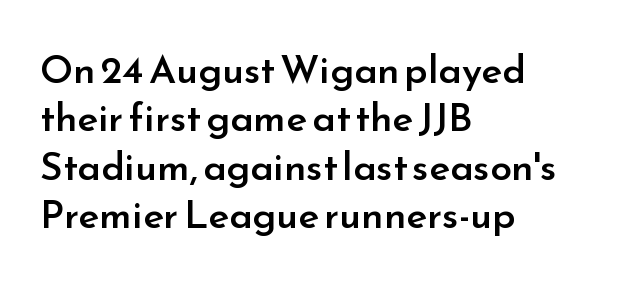
{"serif": "no", "italic": "no", "bold": "semi", "weight": "semibold", "width": "normal", "stroke_contrast": "low", "x_height": "small", "monospaced": "no", "underline": "no", "align": "left", "line_spacing_ratio": 1.24, "letter_spacing": "normal", "letter_spacing_em": 0.0, "glyph_px": 39}
